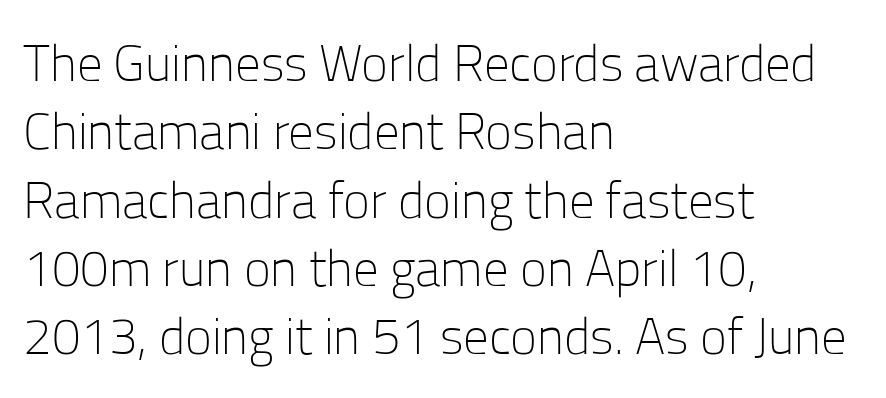
Q: Is the text bold? A: No.
Q: Is the text italic (slanted)? A: No, it is upright.
Q: Is the typeface a serif or a sans-serif typeface? A: Sans-serif.
Q: Is the text underlined? A: No.
Q: How is the paragraph aligned? A: Left-aligned.
Q: Is the spacing between letters normal or unusually wide? A: Normal.
Q: Is the spacing between lines tight, normal or loose? A: Normal.
Q: Width (condensed, normal, or wide)? A: Normal.
Q: Stroke contrast? A: Low.
Q: x-height? A: Medium.
Q: Monospaced? A: No.
